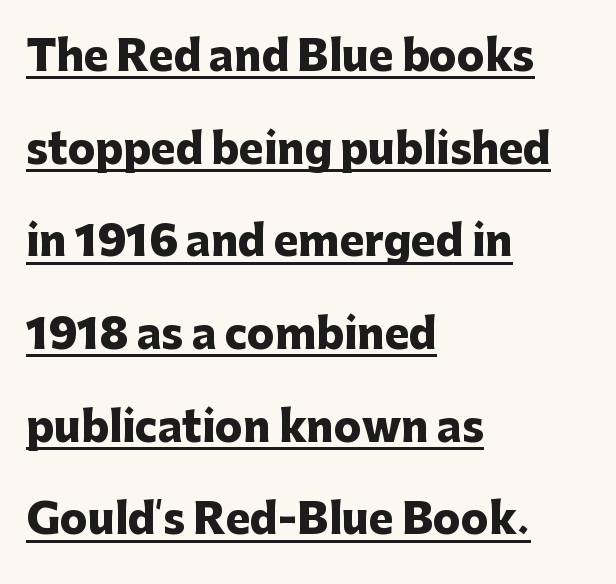
You can tell it's not italic because the verticals are truly vertical. The rendering uses natural spacing where letterforms have individual widths. Spacing between characters is what you'd get straight out of the box. Compared with typical paragraphs, the rows here are farther apart.
